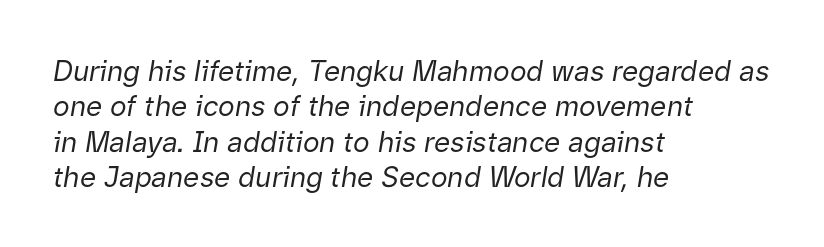
Q: Is the text bold? A: No.
Q: Is the text italic (slanted)? A: Yes, it leans right by about 9 degrees.
Q: Is the text underlined? A: No.
Q: How is the paragraph aligned? A: Left-aligned.
Q: Is the spacing between letters normal or unusually wide? A: Normal.
Q: Is the spacing between lines tight, normal or loose? A: Normal.
Q: Width (condensed, normal, or wide)? A: Normal.
Q: Stroke contrast? A: Low.
Q: x-height? A: Medium.
Q: Monospaced? A: No.
